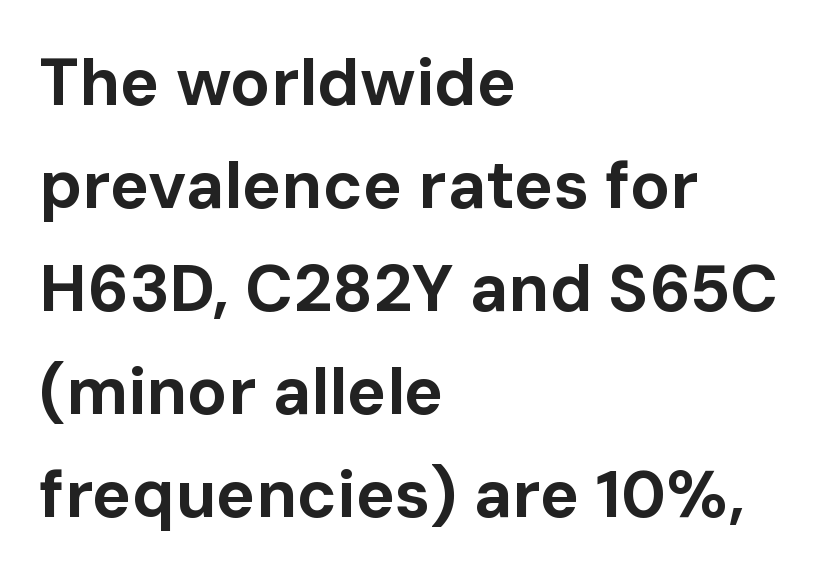
The image shows 66 px bold sans-serif type, upright; set left-aligned, normal line spacing (1.56x), normal letter spacing, not underlined; low stroke contrast and a medium x-height.
